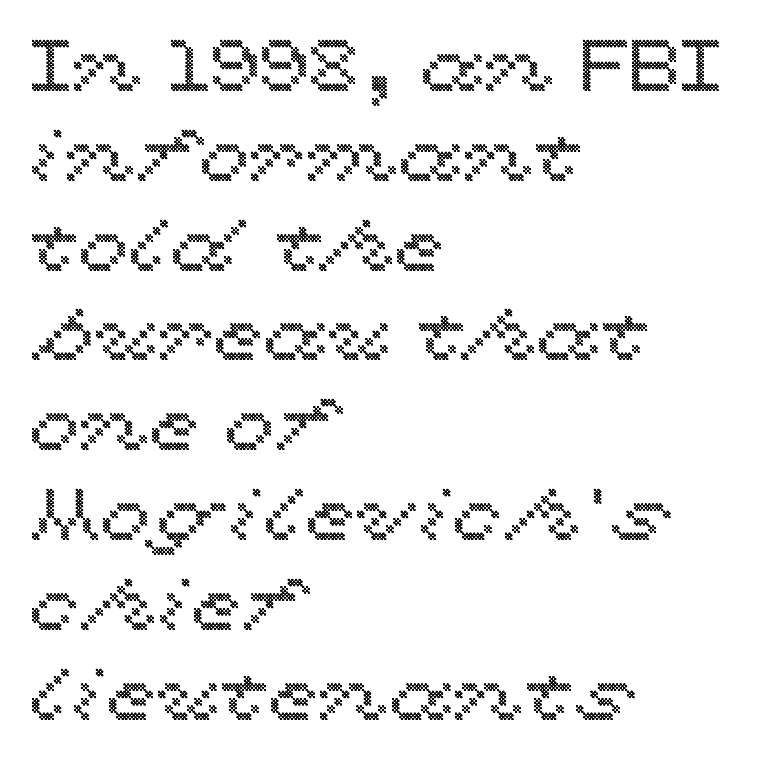
Clear beneath every line of the passage. Is this a fixed-width face? No — the glyphs have proportional, varying widths. Line beginnings align vertically; line endings do not.
